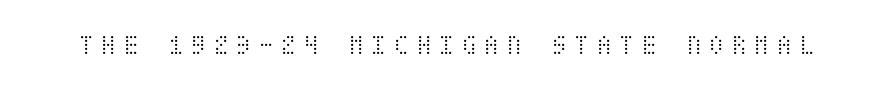
The image shows 29 px light, condensed type, upright; set unusually wide letter spacing (+0.23 em), not underlined; medium stroke contrast and a large x-height.
